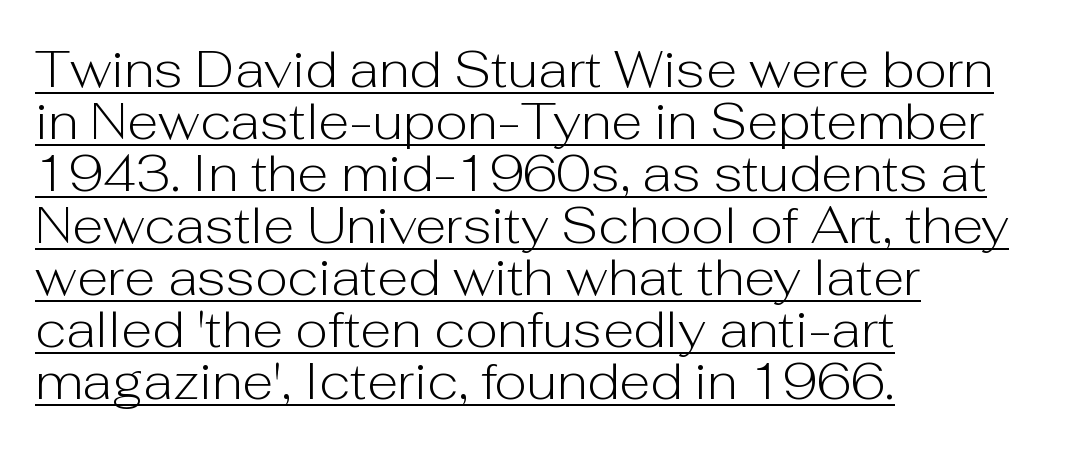
{"serif": "no", "italic": "no", "bold": "no", "weight": "light", "width": "normal", "stroke_contrast": "low", "x_height": "medium", "monospaced": "no", "underline": "yes", "align": "left", "line_spacing": "tight", "line_spacing_ratio": 1.02, "letter_spacing": "normal", "letter_spacing_em": 0.0, "glyph_px": 51}
